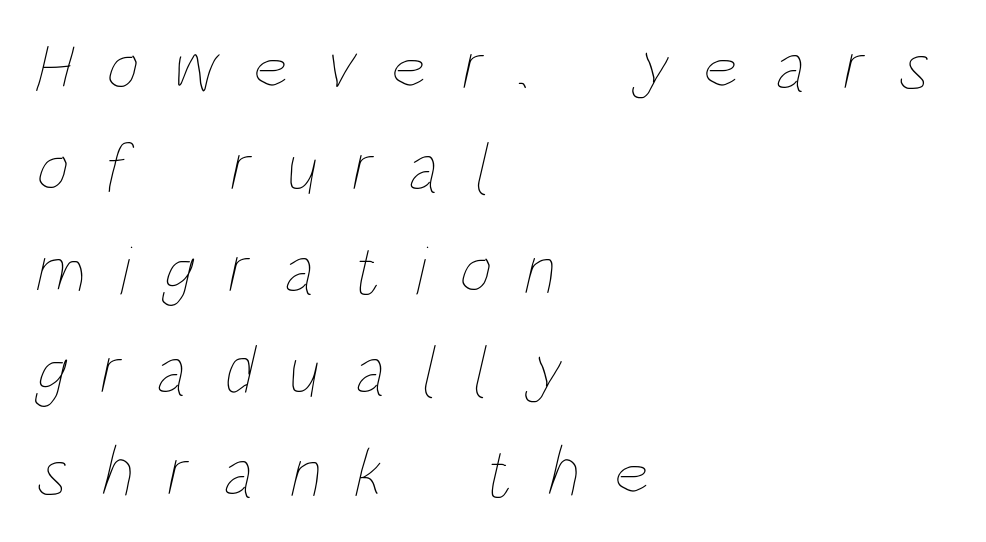
Caption: multi-line text, flush left, ragged right. The typeface has the unassuming heft of standard copy or less. Glyph-to-glyph distance is far greater than everyday printed text. This sample keeps an unexceptional amount of space between lines. Only glyphs here, with clear space below each row.
